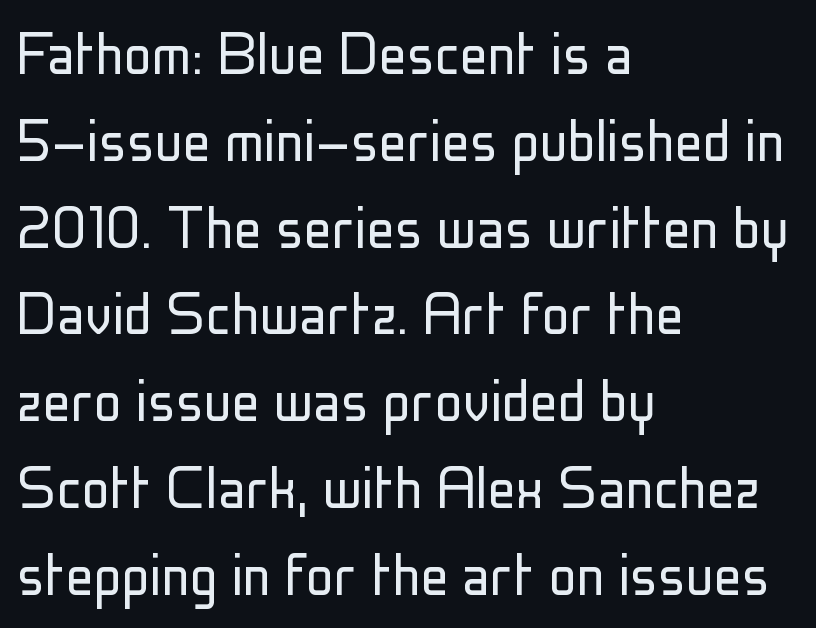
These lines are rendered in a variable-pitch font. Default kerning and tracking; the words read as compact shapes. Vertical stems look standard width or narrower in stroke. Observe the absence of serifs on each vertical stroke in this sample.
